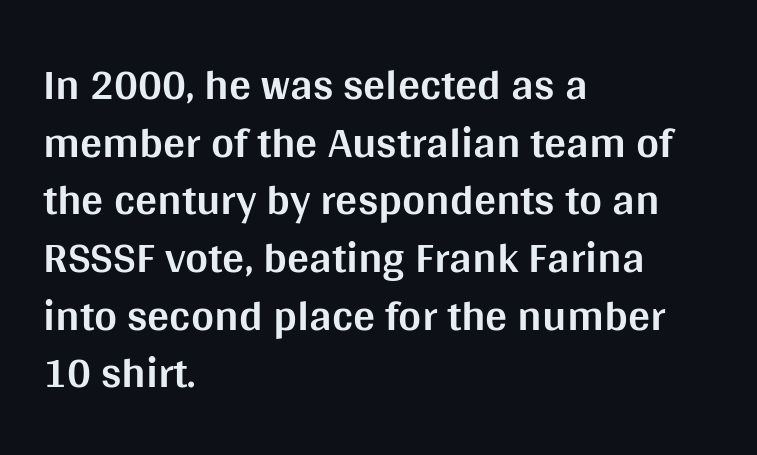
{"serif": "no", "italic": "no", "bold": "yes", "weight": "bold", "width": "normal", "stroke_contrast": "medium", "x_height": "large", "monospaced": "no", "underline": "no", "align": "left", "line_spacing": "normal", "line_spacing_ratio": 1.31, "letter_spacing": "normal", "letter_spacing_em": 0.0, "glyph_px": 44}
